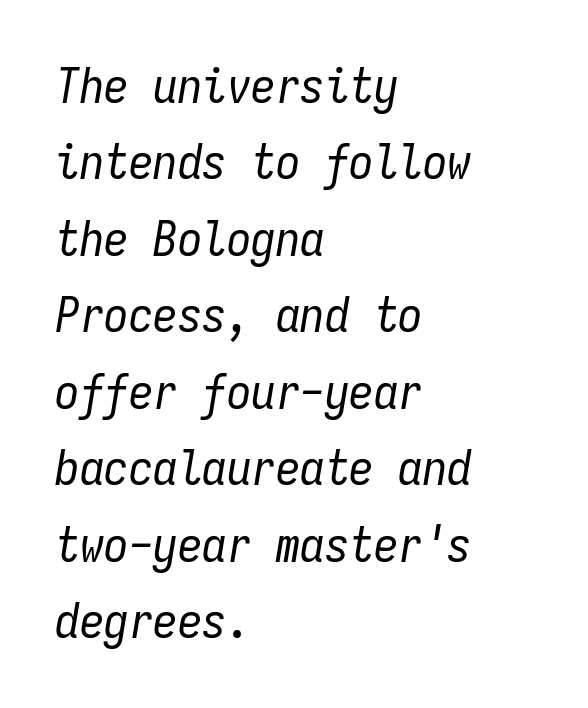
Q: Is the text bold? A: No.
Q: Is the text italic (slanted)? A: Yes, it leans right by about 9 degrees.
Q: Is the text underlined? A: No.
Q: How is the paragraph aligned? A: Left-aligned.
Q: Is the spacing between letters normal or unusually wide? A: Normal.
Q: Is the spacing between lines tight, normal or loose? A: Normal.
Q: Width (condensed, normal, or wide)? A: Condensed.
Q: Stroke contrast? A: Low.
Q: x-height? A: Medium.
Q: Monospaced? A: Yes.
